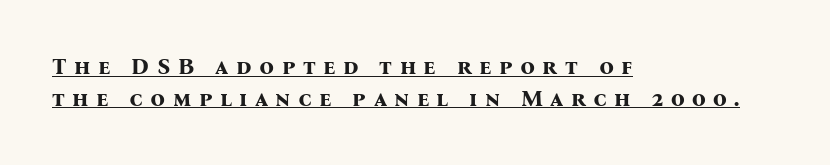
The image shows 23 px bold type, upright; set left-aligned, normal line spacing (1.37x), unusually wide letter spacing (+0.32 em), underlined.
